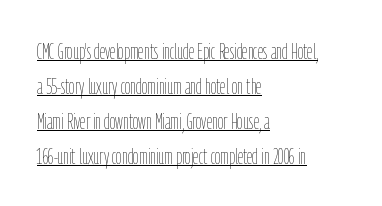
{"italic": "no", "bold": "no", "underline": "yes", "align": "left", "line_spacing": "normal", "line_spacing_ratio": 1.59, "letter_spacing": "normal", "letter_spacing_em": 0.0, "glyph_px": 22}
